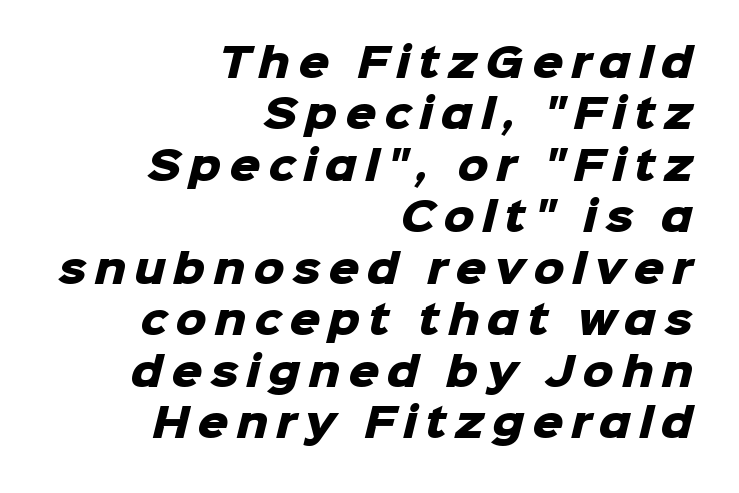
Nope, no serifs anywhere on these letters. Chunky letters — that's bold for sure. Looks like regular typesetting: each glyph gets only the width it needs. If you measured baseline to baseline, you'd find a middling distance. Typeset ragged left — the right edge is the straight one.
